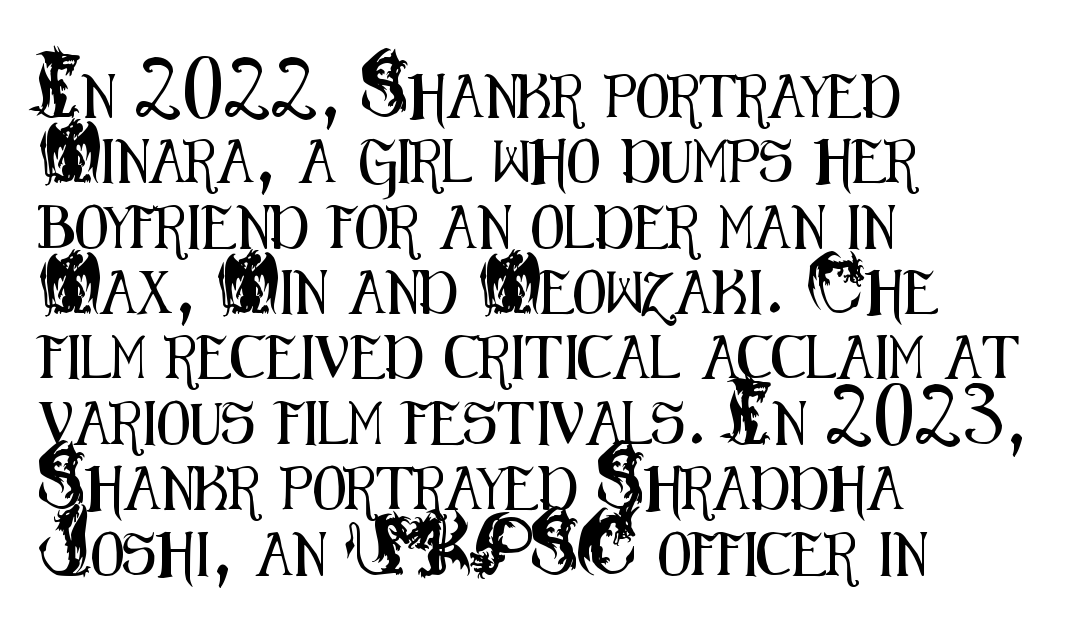
{"serif": "no", "italic": "no", "width": "condensed", "stroke_contrast": "medium", "x_height": "small", "monospaced": "no", "underline": "no", "align": "left", "line_spacing": "normal", "line_spacing_ratio": 1.52, "letter_spacing": "normal", "letter_spacing_em": 0.0, "glyph_px": 43}
